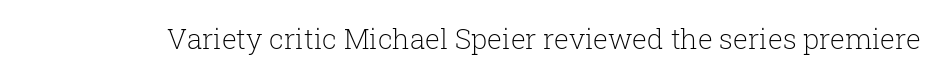
The image shows 28 px light serif type, upright; set normal letter spacing, not underlined; low stroke contrast and a medium x-height.
